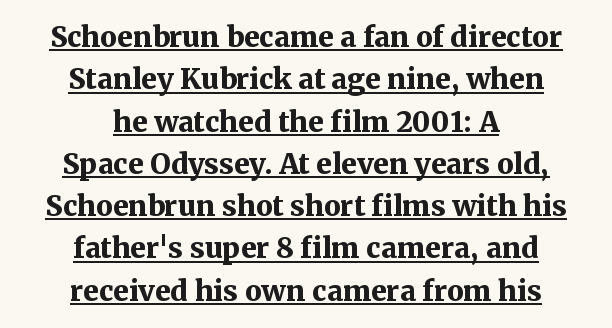
Characters follow at the spacing the type designer built in. The font family rendered here belongs to the serif group. The typesetter chose a symmetrical, centered arrangement here. The passage shown is typed in a proportional face where columns would drift. Vertically, the passage feels balanced, rows spaced as you'd expect.
